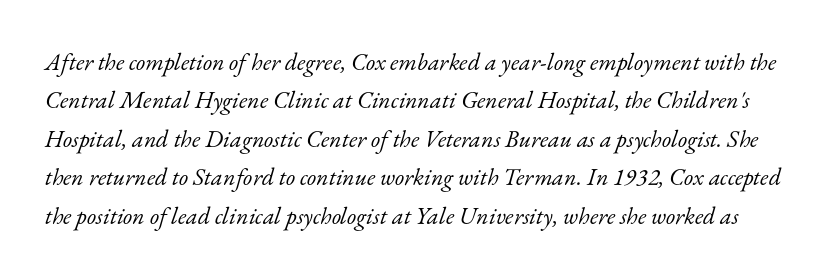
{"italic": "yes", "lean": "right", "slant_degrees": 17, "bold": "no", "underline": "no", "line_spacing": "normal", "line_spacing_ratio": 1.6, "letter_spacing": "normal", "letter_spacing_em": 0.0, "glyph_px": 24}
